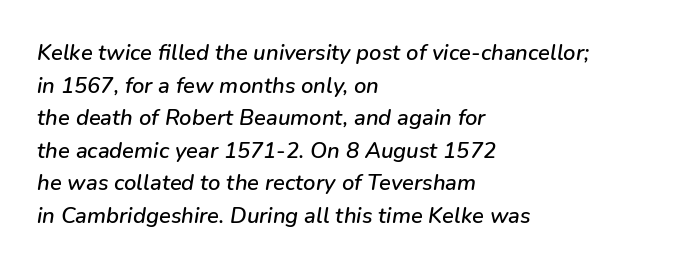
Q: Is the text italic (slanted)? A: Yes, it leans right by about 9 degrees.
Q: Is the text underlined? A: No.
Q: How is the paragraph aligned? A: Left-aligned.
Q: Is the spacing between letters normal or unusually wide? A: Normal.
Q: Is the spacing between lines tight, normal or loose? A: Normal.
